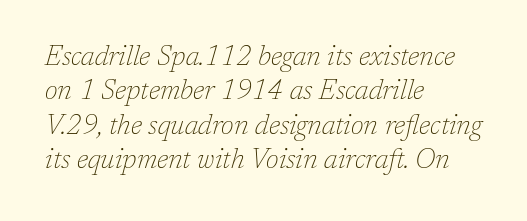
The image shows 27 px text type, italic (leaning right); set left-aligned, normal line spacing (1.27x), normal letter spacing, not underlined.
